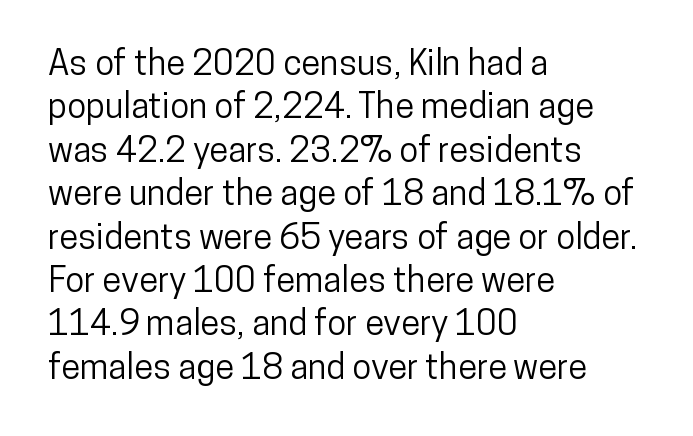
This rendering uses left alignment, leaving the right contour irregular. Each letter keeps its own natural width here, so spacing adapts to shape. Check under the words: just untouched page. A typesetter would call this zero additional tracking. Stroke terminals: plain, sans-serif.
